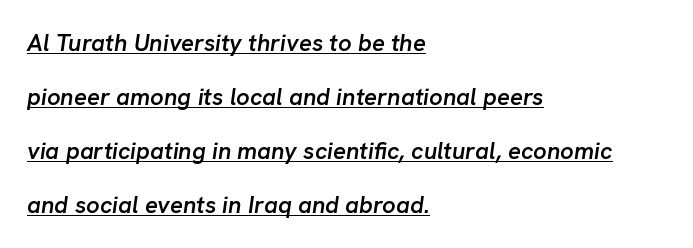
{"italic": "yes", "lean": "right", "slant_degrees": 8, "bold": "semi", "underline": "yes", "align": "left", "line_spacing": "loose", "line_spacing_ratio": 2.25, "letter_spacing": "normal", "letter_spacing_em": 0.0, "glyph_px": 24}
